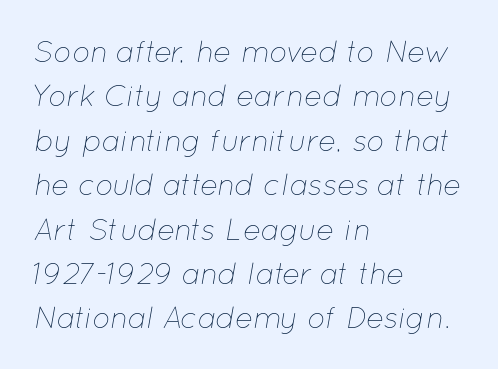
{"italic": "yes", "lean": "right", "slant_degrees": 12, "bold": "no", "weight": "thin", "width": "normal", "stroke_contrast": "low", "x_height": "medium", "monospaced": "no", "underline": "no", "align": "left", "line_spacing": "normal", "line_spacing_ratio": 1.48, "letter_spacing": "normal", "letter_spacing_em": 0.0, "glyph_px": 30}
